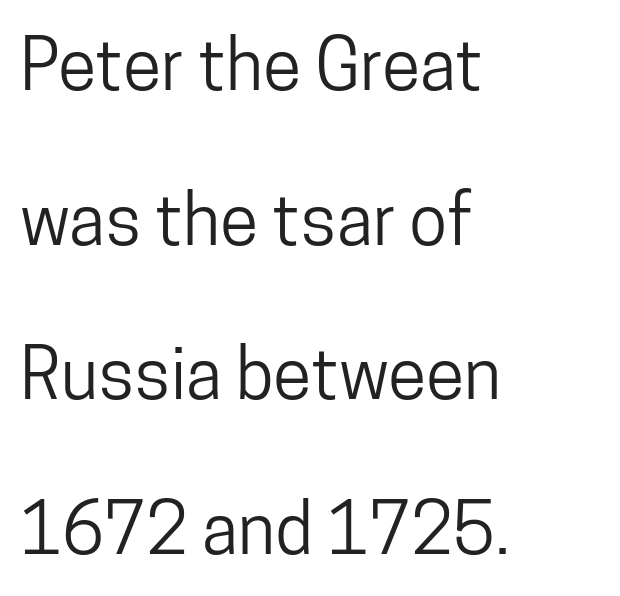
{"serif": "no", "italic": "no", "width": "condensed", "stroke_contrast": "low", "x_height": "medium", "monospaced": "no", "underline": "no", "align": "left", "line_spacing": "loose", "line_spacing_ratio": 2.21, "letter_spacing": "normal", "letter_spacing_em": 0.0, "glyph_px": 70}
